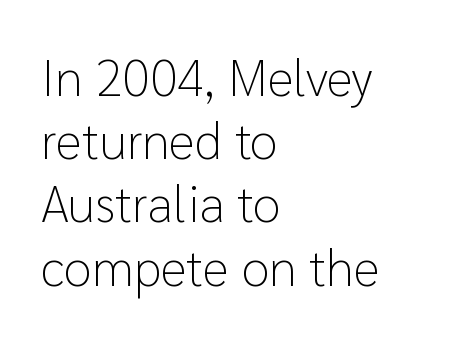
Q: Is the text bold? A: No.
Q: Is the text italic (slanted)? A: No, it is upright.
Q: Is the typeface a serif or a sans-serif typeface? A: Sans-serif.
Q: Is the text underlined? A: No.
Q: How is the paragraph aligned? A: Left-aligned.
Q: Is the spacing between letters normal or unusually wide? A: Normal.
Q: Width (condensed, normal, or wide)? A: Normal.
Q: Stroke contrast? A: Low.
Q: x-height? A: Medium.
Q: Monospaced? A: No.
